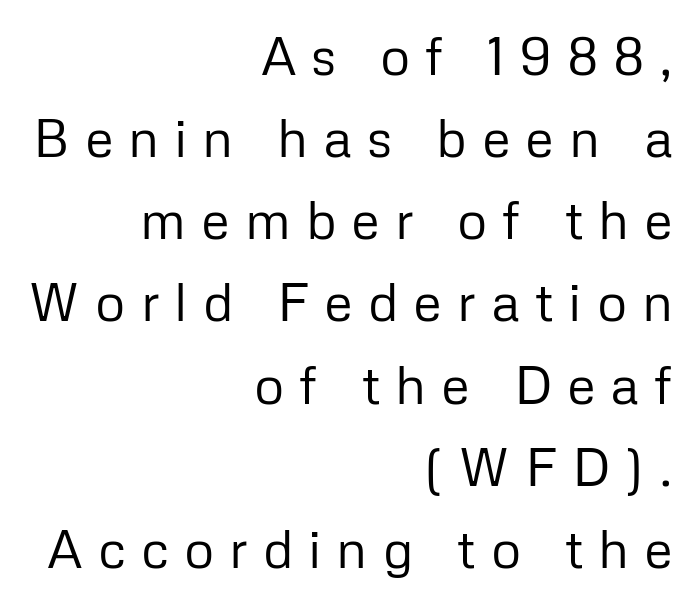
Q: Is the text bold? A: No.
Q: Is the text italic (slanted)? A: No, it is upright.
Q: Is the typeface a serif or a sans-serif typeface? A: Sans-serif.
Q: Is the text underlined? A: No.
Q: How is the paragraph aligned? A: Right-aligned.
Q: Is the spacing between letters normal or unusually wide? A: Unusually wide.
Q: Is the spacing between lines tight, normal or loose? A: Normal.
Q: Width (condensed, normal, or wide)? A: Normal.
Q: Stroke contrast? A: Low.
Q: x-height? A: Medium.
Q: Monospaced? A: No.
